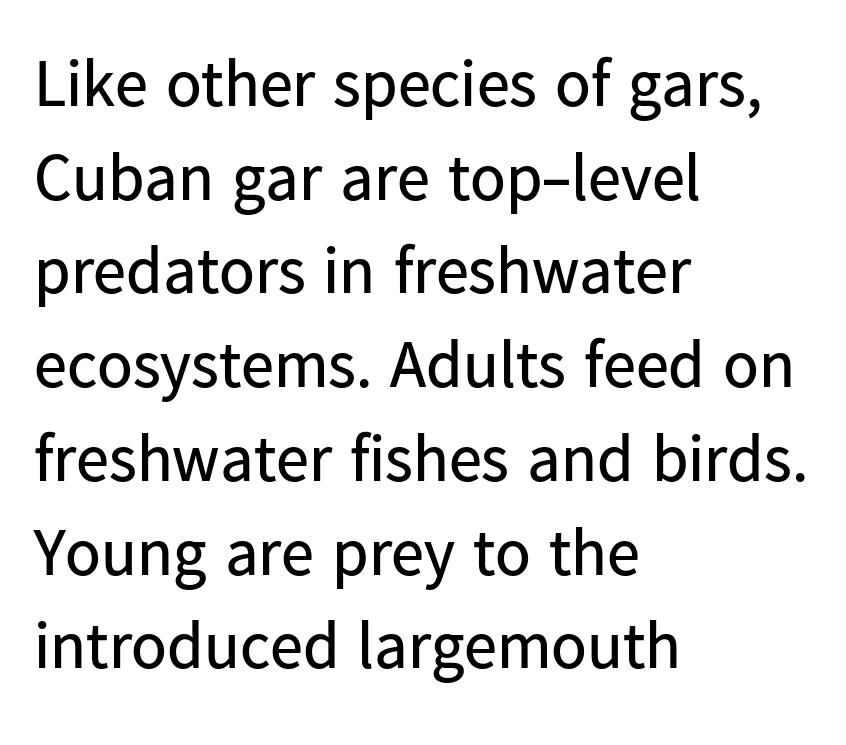
The image shows 66 px regular-weight sans-serif type, upright; set left-aligned, normal line spacing (1.42x), normal letter spacing, not underlined; low stroke contrast and a medium x-height.
